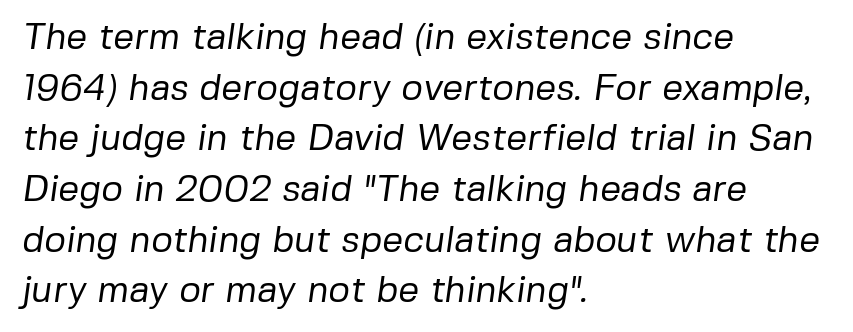
The image shows 37 px regular-weight sans-serif type; set left-aligned, normal line spacing (1.37x), normal letter spacing, not underlined; low stroke contrast and a medium x-height.
